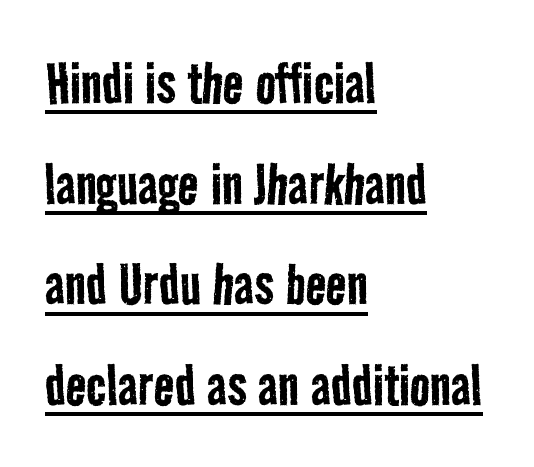
{"serif": "no", "bold": "no", "weight": "regular", "width": "condensed", "stroke_contrast": "low", "x_height": "medium", "monospaced": "no", "underline": "yes", "align": "left", "line_spacing": "normal", "line_spacing_ratio": 1.48, "letter_spacing": "normal", "letter_spacing_em": 0.0, "glyph_px": 68}
